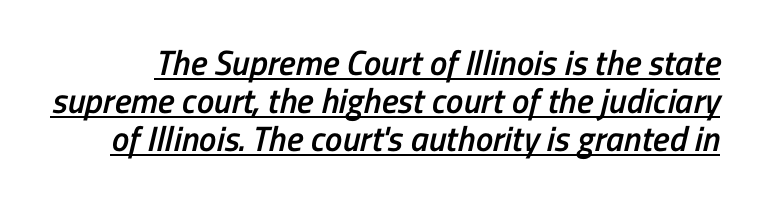
The glyphs have the mass of a demibold cut, below bold. The rendering shows plain stroke endings on the letterforms — a sans-serif design. Letter spacing: default. This sample has the flowing, uneven cadence of proportional lettering.
